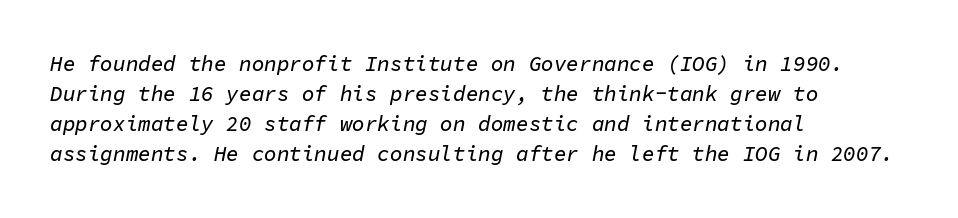
In CSS terms this would be text-align: left. Does the leading feel generous? No, just average. Caption: standard tracking, unaltered. This is oblique type, the kind used for emphasis or titles.
